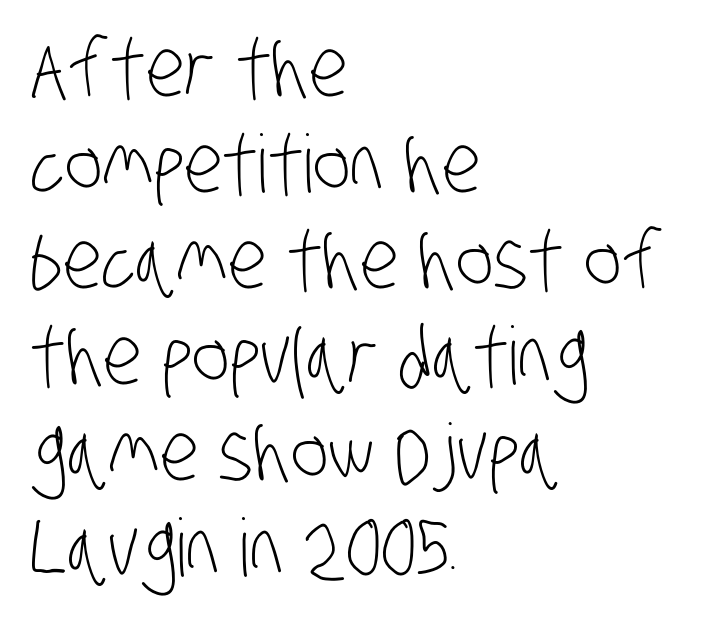
{"serif": "no", "bold": "no", "weight": "light", "width": "condensed", "stroke_contrast": "low", "x_height": "large", "monospaced": "no", "underline": "no", "align": "left", "line_spacing_ratio": 1.2, "letter_spacing": "normal", "letter_spacing_em": 0.0, "glyph_px": 80}
